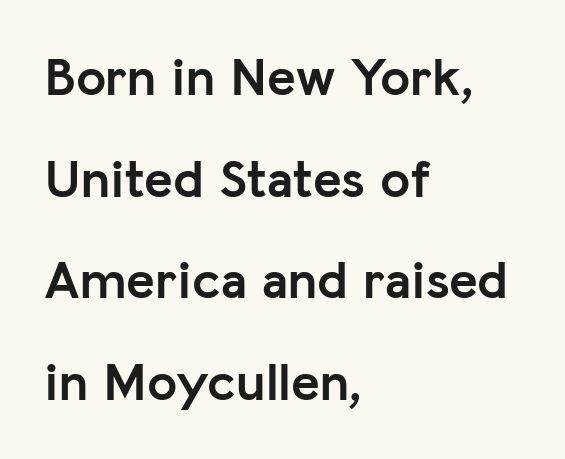
Q: Is the text bold? A: Yes.
Q: Is the text italic (slanted)? A: No, it is upright.
Q: Is the typeface a serif or a sans-serif typeface? A: Sans-serif.
Q: Is the text underlined? A: No.
Q: How is the paragraph aligned? A: Left-aligned.
Q: Is the spacing between letters normal or unusually wide? A: Normal.
Q: Width (condensed, normal, or wide)? A: Normal.
Q: Stroke contrast? A: Low.
Q: x-height? A: Medium.
Q: Monospaced? A: No.
